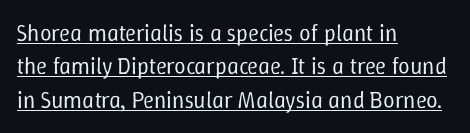
Q: Is the text bold? A: No.
Q: Is the text italic (slanted)? A: No, it is upright.
Q: Is the text underlined? A: Yes.
Q: How is the paragraph aligned? A: Left-aligned.
Q: Is the spacing between letters normal or unusually wide? A: Normal.
Q: Is the spacing between lines tight, normal or loose? A: Normal.
